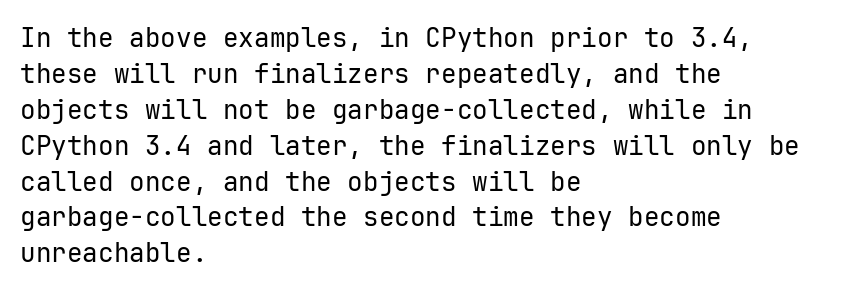
Q: Is the text bold? A: No.
Q: Is the text italic (slanted)? A: No, it is upright.
Q: Is the text underlined? A: No.
Q: How is the paragraph aligned? A: Left-aligned.
Q: Is the spacing between letters normal or unusually wide? A: Normal.
Q: Is the spacing between lines tight, normal or loose? A: Normal.
